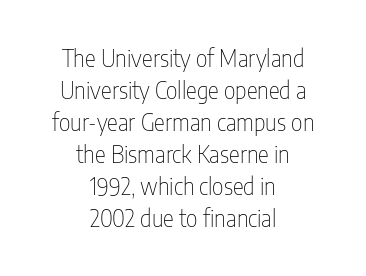
{"italic": "no", "bold": "no", "underline": "no", "align": "center", "line_spacing": "normal", "line_spacing_ratio": 1.39, "letter_spacing": "normal", "letter_spacing_em": 0.0, "glyph_px": 23}
